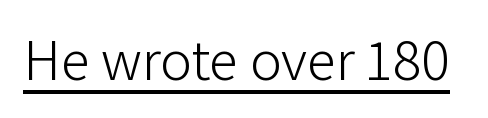
Vertical stems look standard width or narrower in stroke. Character widths vary here, with narrow letters taking less room than wide ones. Upright lettering throughout. You can see a thin bar hugging the bottom of the glyphs. Classification — sans serif.
